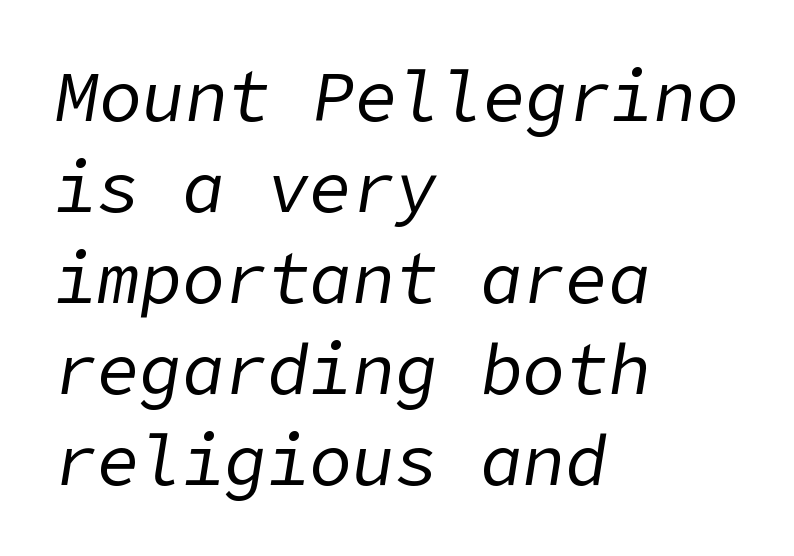
The image shows 71 px regular-weight type, italic (leaning right); set left-aligned, normal line spacing (1.28x), normal letter spacing, not underlined; low stroke contrast and a medium x-height.
